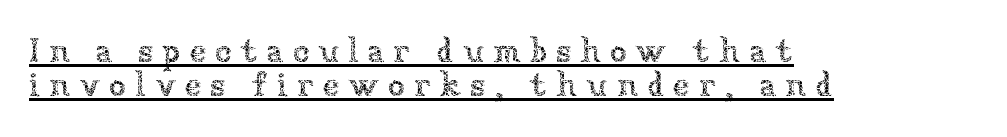
Q: Is the text bold? A: No.
Q: Is the text italic (slanted)? A: No, it is upright.
Q: Is the text underlined? A: Yes.
Q: How is the paragraph aligned? A: Left-aligned.
Q: Is the spacing between letters normal or unusually wide? A: Unusually wide.
Q: Is the spacing between lines tight, normal or loose? A: Tight.
Q: Width (condensed, normal, or wide)? A: Normal.
Q: Stroke contrast? A: Low.
Q: x-height? A: Medium.
Q: Monospaced? A: No.
